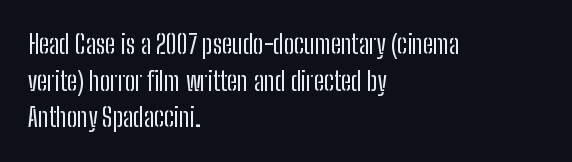
{"italic": "no", "bold": "no", "underline": "no", "align": "left", "line_spacing": "normal", "line_spacing_ratio": 1.41, "letter_spacing": "normal", "letter_spacing_em": 0.0, "glyph_px": 26}
